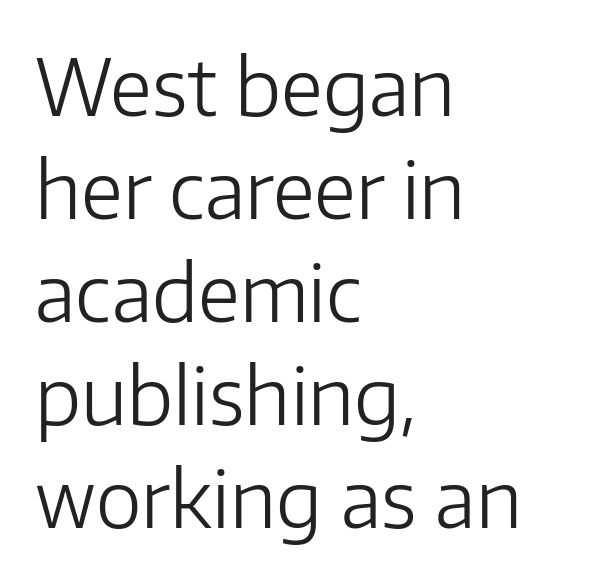
{"serif": "no", "italic": "no", "bold": "no", "weight": "light", "width": "normal", "stroke_contrast": "low", "x_height": "medium", "monospaced": "no", "underline": "no", "align": "left", "line_spacing": "normal", "line_spacing_ratio": 1.32, "letter_spacing": "normal", "letter_spacing_em": 0.0, "glyph_px": 78}
